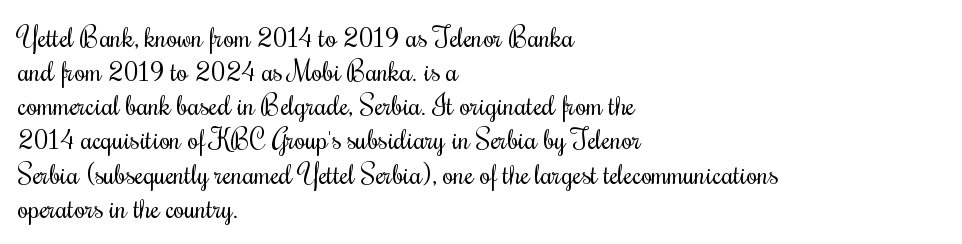
Q: Is the text bold? A: No.
Q: Is the text italic (slanted)? A: Yes.
Q: Is the text underlined? A: No.
Q: How is the paragraph aligned? A: Left-aligned.
Q: Is the spacing between letters normal or unusually wide? A: Normal.
Q: Width (condensed, normal, or wide)? A: Condensed.
Q: Stroke contrast? A: Medium.
Q: x-height? A: Small.
Q: Monospaced? A: No.
